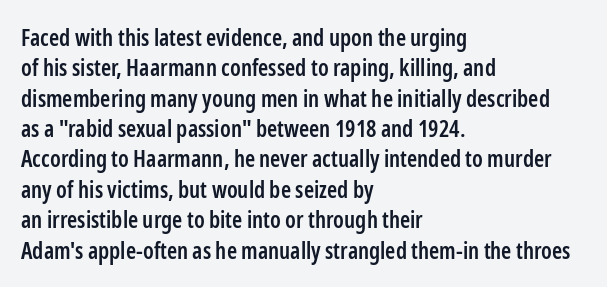
{"italic": "no", "bold": "semi", "underline": "no", "align": "left", "line_spacing": "normal", "line_spacing_ratio": 1.32, "letter_spacing": "normal", "letter_spacing_em": 0.0, "glyph_px": 23}
